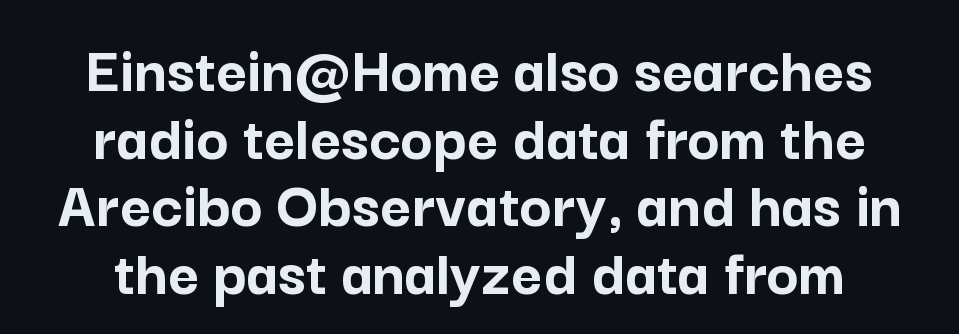
The image shows 67 px semibold sans-serif type, upright; set centered, tight line spacing (1.01x), normal letter spacing, not underlined; low stroke contrast and a medium x-height.
